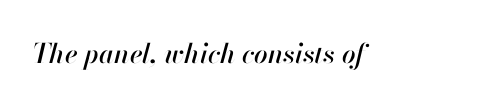
Q: Is the text italic (slanted)? A: Yes, it leans right by about 13 degrees.
Q: Is the text underlined? A: No.
Q: Is the spacing between letters normal or unusually wide? A: Normal.
